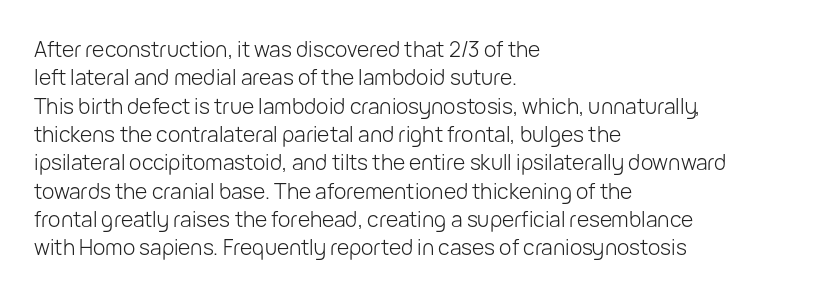
Evenly set lines give the paragraph a standard silhouette. Students, note that the glyphs here touch the page at normal intervals. In terms of posture, this sample is upright. Typeset ragged right — the left edge is the straight one.
